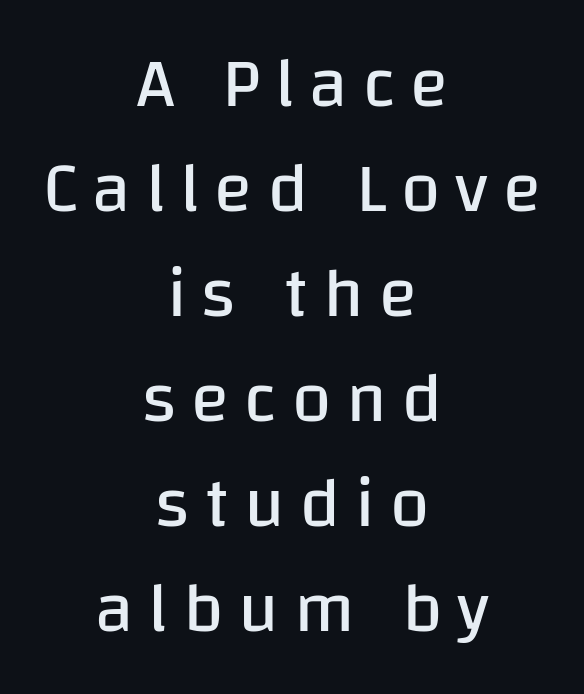
The image shows 71 px regular-weight sans-serif type, upright; set centered, normal line spacing (1.48x), unusually wide letter spacing (+0.21 em), not underlined; low stroke contrast and a large x-height.
